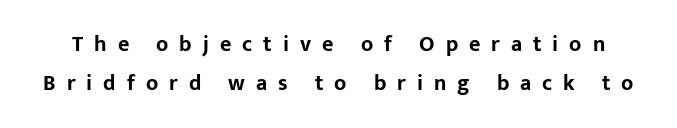
{"italic": "no", "bold": "yes", "underline": "no", "line_spacing_ratio": 1.77, "letter_spacing": "wide", "letter_spacing_em": 0.5, "glyph_px": 22}
